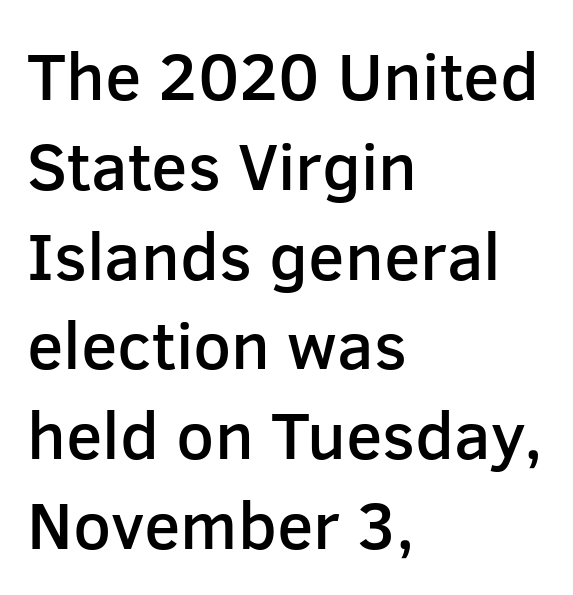
{"serif": "no", "italic": "no", "bold": "semi", "weight": "semibold", "width": "normal", "stroke_contrast": "low", "x_height": "medium", "monospaced": "no", "underline": "no", "align": "left", "line_spacing": "normal", "line_spacing_ratio": 1.34, "letter_spacing": "normal", "letter_spacing_em": 0.0, "glyph_px": 67}
